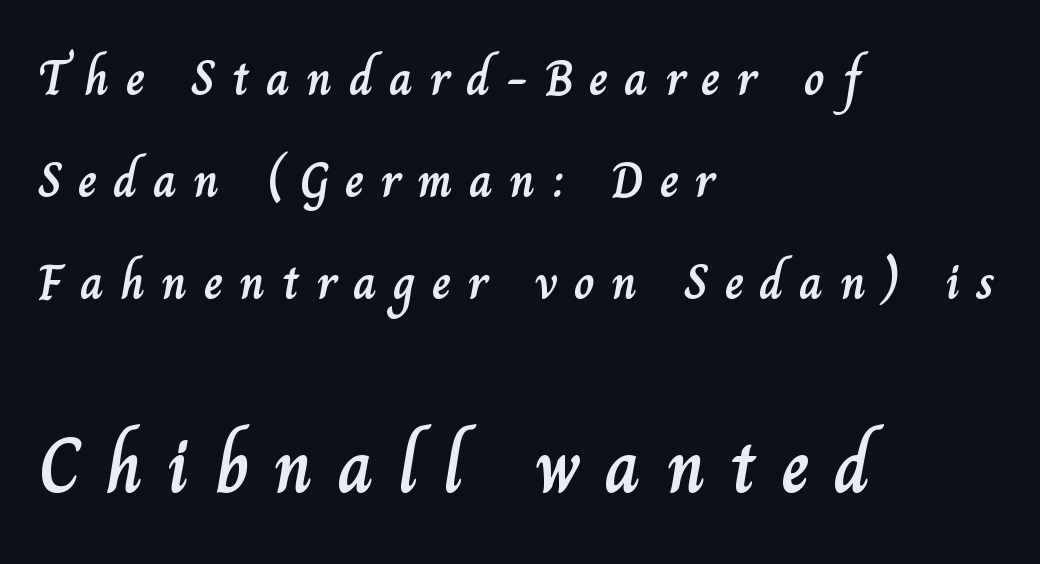
Q: Is the text italic (slanted)? A: Yes.
Q: Is the text underlined? A: No.
Q: How is the paragraph aligned? A: Left-aligned.
Q: Is the spacing between letters normal or unusually wide? A: Unusually wide.
Q: Is the spacing between lines tight, normal or loose? A: Loose.
Q: Which block of text is set in a larger size, the first (top) or the second (bottom)? A: The second (bottom) one.
Q: Width (condensed, normal, or wide)? A: Normal.
Q: Stroke contrast? A: Low.
Q: x-height? A: Small.
Q: Monospaced? A: No.
